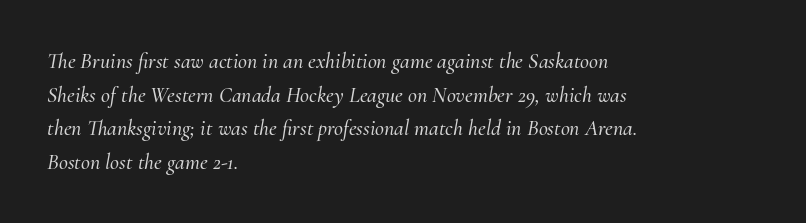
The image shows 22 px text type, italic (leaning right); set left-aligned, normal line spacing (1.53x), normal letter spacing, not underlined.
